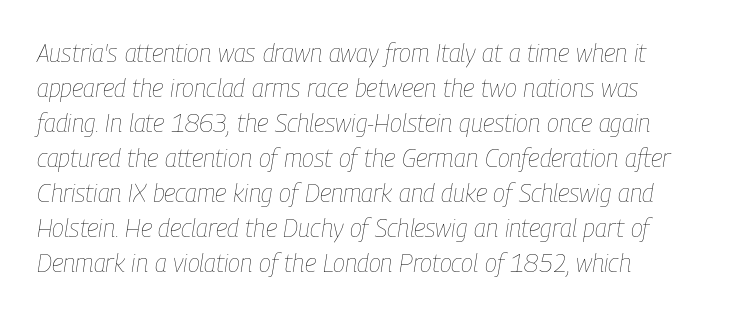
The image shows 25 px text type, italic (leaning right); set left-aligned, normal line spacing (1.4x), normal letter spacing, not underlined.
